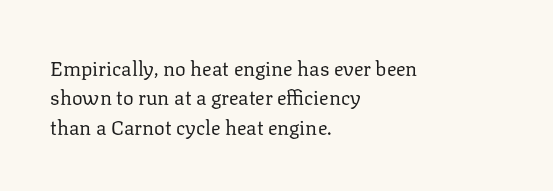
{"italic": "no", "bold": "no", "underline": "no", "align": "left", "line_spacing": "normal", "line_spacing_ratio": 1.47, "letter_spacing": "normal", "letter_spacing_em": 0.0, "glyph_px": 20}
